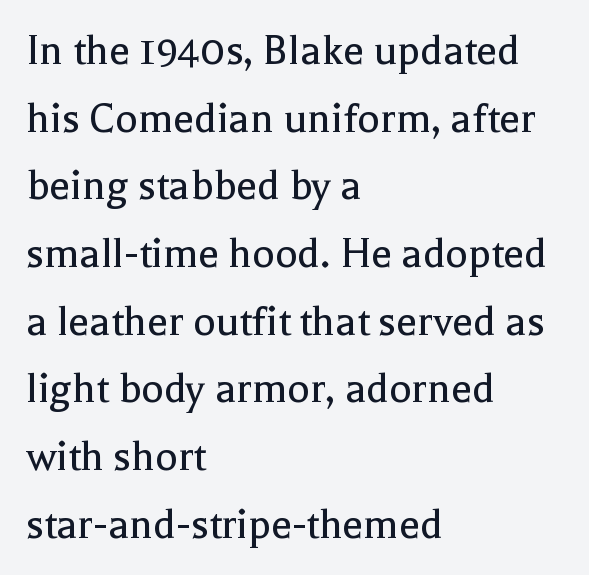
{"serif": "yes", "italic": "no", "bold": "no", "weight": "regular", "width": "normal", "x_height": "medium", "monospaced": "no", "underline": "no", "align": "left", "line_spacing": "normal", "line_spacing_ratio": 1.44, "letter_spacing": "normal", "letter_spacing_em": 0.0, "glyph_px": 47}
